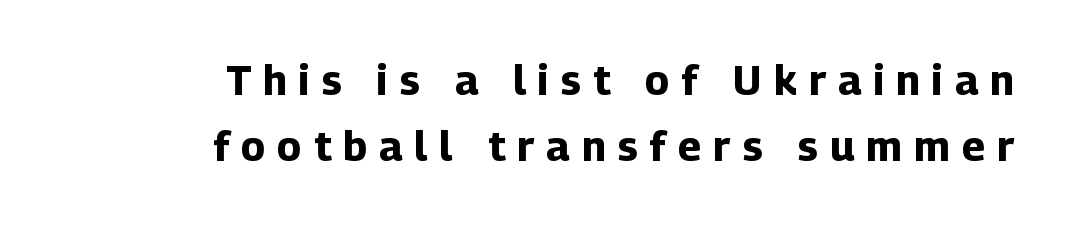
Q: Is the text bold? A: Yes.
Q: Is the text italic (slanted)? A: No, it is upright.
Q: Is the typeface a serif or a sans-serif typeface? A: Sans-serif.
Q: Is the text underlined? A: No.
Q: How is the paragraph aligned? A: Right-aligned.
Q: Is the spacing between letters normal or unusually wide? A: Unusually wide.
Q: Is the spacing between lines tight, normal or loose? A: Normal.
Q: Width (condensed, normal, or wide)? A: Normal.
Q: Stroke contrast? A: Low.
Q: x-height? A: Medium.
Q: Monospaced? A: No.
